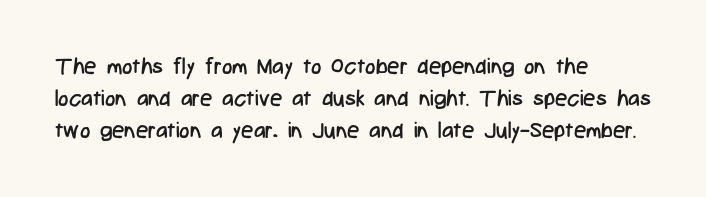
{"italic": "no", "bold": "no", "underline": "no", "align": "left", "line_spacing": "normal", "line_spacing_ratio": 1.45, "letter_spacing": "normal", "letter_spacing_em": 0.0, "glyph_px": 22}
